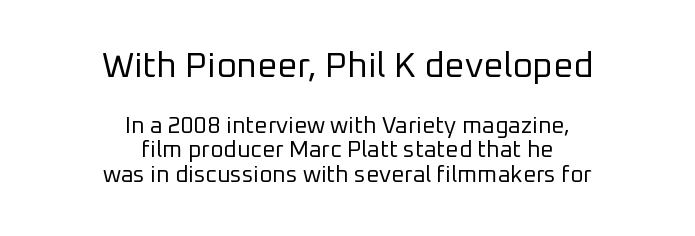
The vertical gap from one line to the next is small. Notice how the passage keeps no hard edge, just a central spine. These lines are composed in type without serifs. Spacing verdict: proportional, widths tailored to each character.
